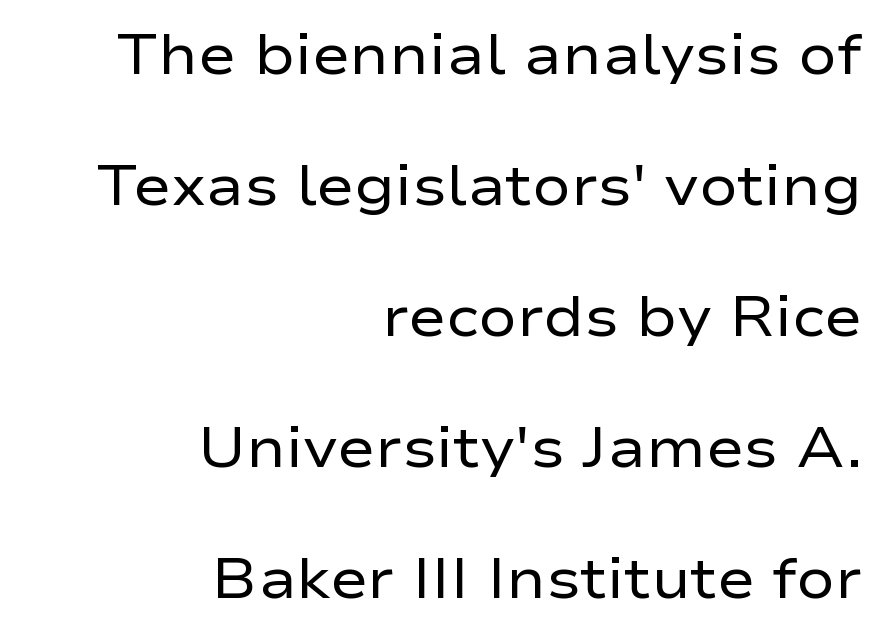
The image shows 57 px regular-weight, wide sans-serif type, upright; set right-aligned, loose line spacing (2.3x), normal letter spacing, not underlined; low stroke contrast and a medium x-height.
